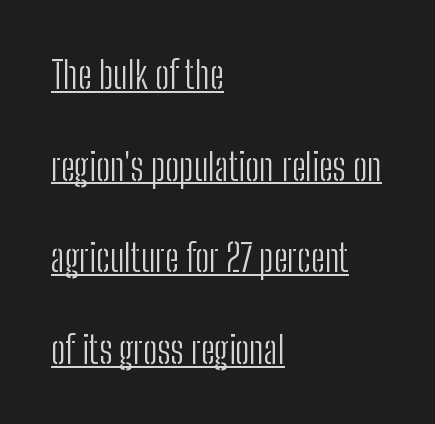
The image shows 38 px light, condensed sans-serif type, upright; set left-aligned, loose line spacing (2.41x), normal letter spacing, underlined; low stroke contrast and a medium x-height.
